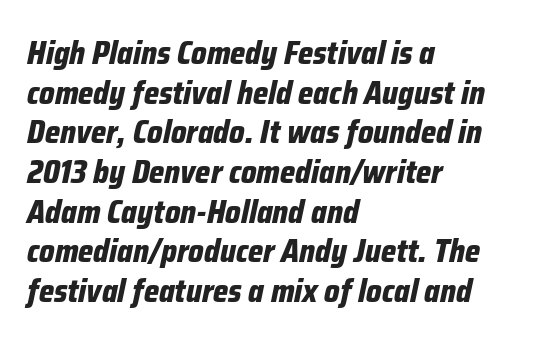
The specimen reads as italic at a glance. Do the characters align in a grid? No, the font is proportional. As a designer I'd log this as weight 700, bold. How are the letters spaced? Ordinarily, with no added tracking.
